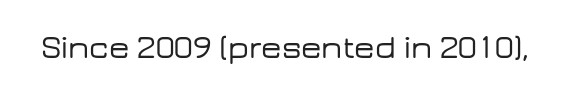
Q: Is the text italic (slanted)? A: No, it is upright.
Q: Is the typeface a serif or a sans-serif typeface? A: Sans-serif.
Q: Is the text underlined? A: No.
Q: Is the spacing between letters normal or unusually wide? A: Normal.
Q: Width (condensed, normal, or wide)? A: Wide.
Q: Stroke contrast? A: Low.
Q: x-height? A: Medium.
Q: Monospaced? A: No.
